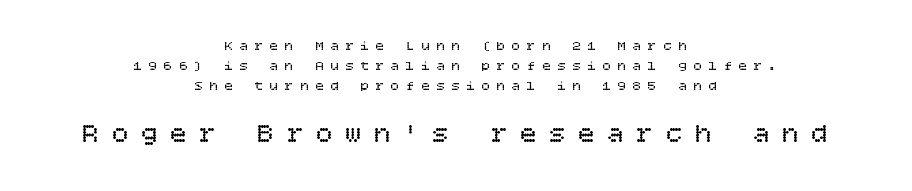
The image shows 27 px text type, upright; set centered, normal line spacing (1.42x), unusually wide letter spacing (+0.48 em), not underlined; the second (bottom) block is 1.93x larger.
